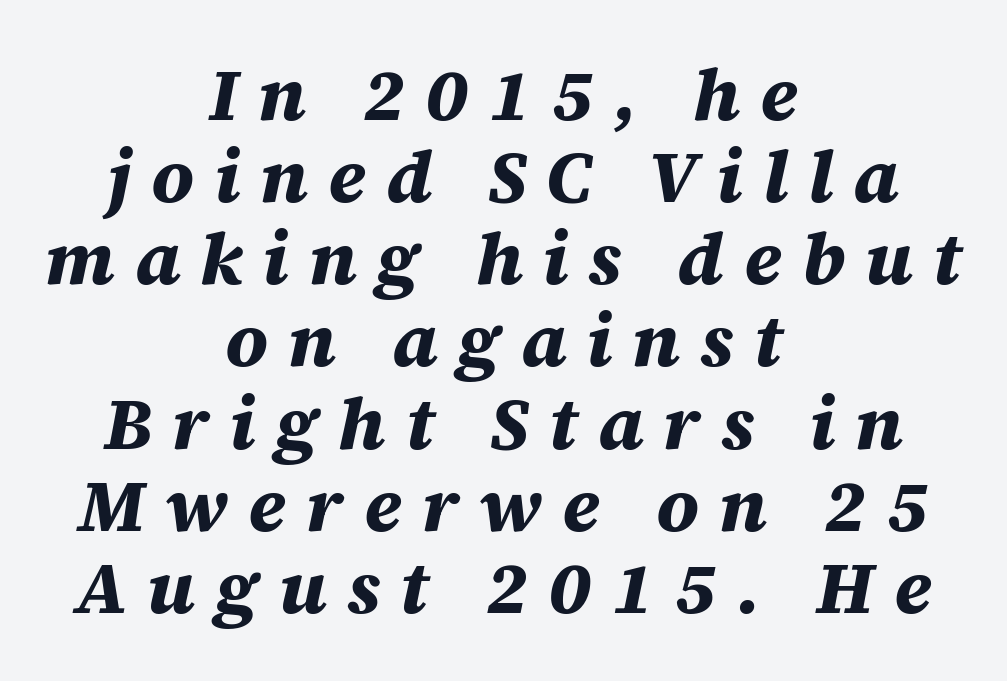
Q: Is the text bold? A: Yes.
Q: Is the text italic (slanted)? A: Yes, it leans right by about 12 degrees.
Q: Is the text underlined? A: No.
Q: How is the paragraph aligned? A: Centered.
Q: Is the spacing between letters normal or unusually wide? A: Unusually wide.
Q: Is the spacing between lines tight, normal or loose? A: Tight.
Q: Width (condensed, normal, or wide)? A: Normal.
Q: Stroke contrast? A: Medium.
Q: x-height? A: Large.
Q: Monospaced? A: No.
